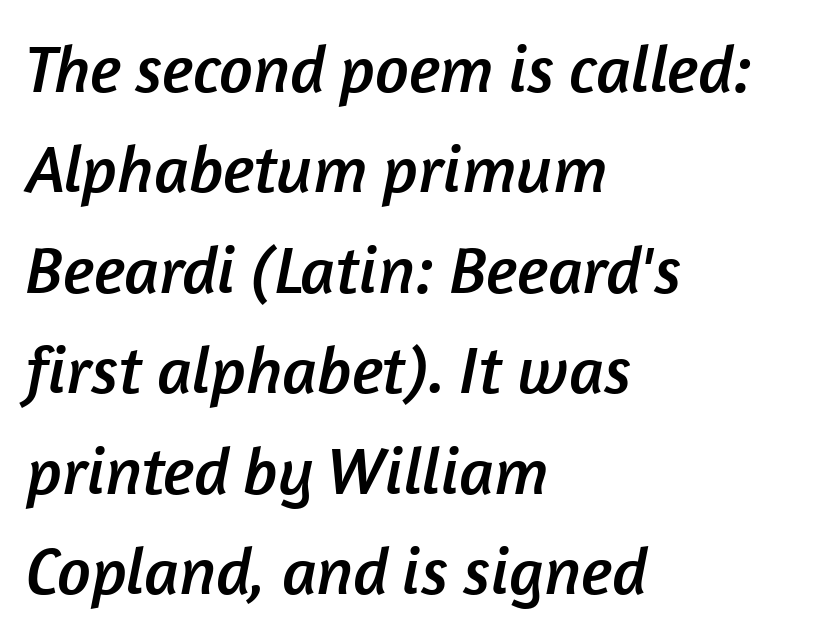
Q: Is the typeface a serif or a sans-serif typeface? A: Sans-serif.
Q: Is the text underlined? A: No.
Q: How is the paragraph aligned? A: Left-aligned.
Q: Is the spacing between letters normal or unusually wide? A: Normal.
Q: Is the spacing between lines tight, normal or loose? A: Normal.
Q: Width (condensed, normal, or wide)? A: Normal.
Q: Stroke contrast? A: Low.
Q: x-height? A: Medium.
Q: Monospaced? A: No.
